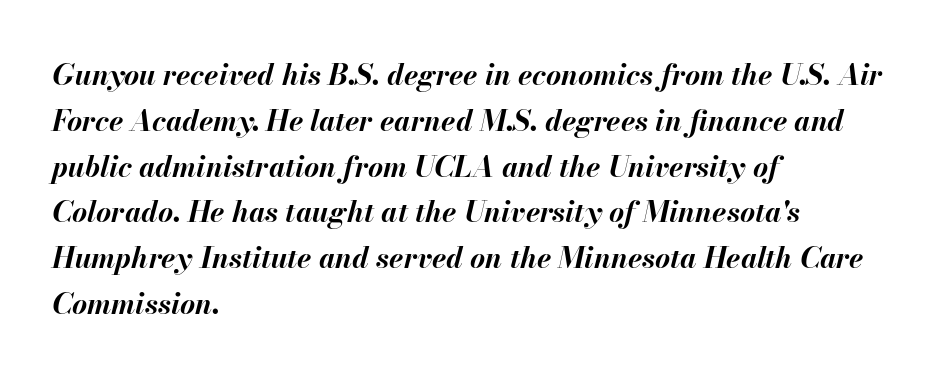
Q: Is the text bold? A: Yes.
Q: Is the text italic (slanted)? A: Yes, it leans right by about 13 degrees.
Q: Is the text underlined? A: No.
Q: How is the paragraph aligned? A: Left-aligned.
Q: Is the spacing between letters normal or unusually wide? A: Normal.
Q: Is the spacing between lines tight, normal or loose? A: Normal.
Q: Width (condensed, normal, or wide)? A: Normal.
Q: Stroke contrast? A: Medium.
Q: x-height? A: Small.
Q: Monospaced? A: No.
